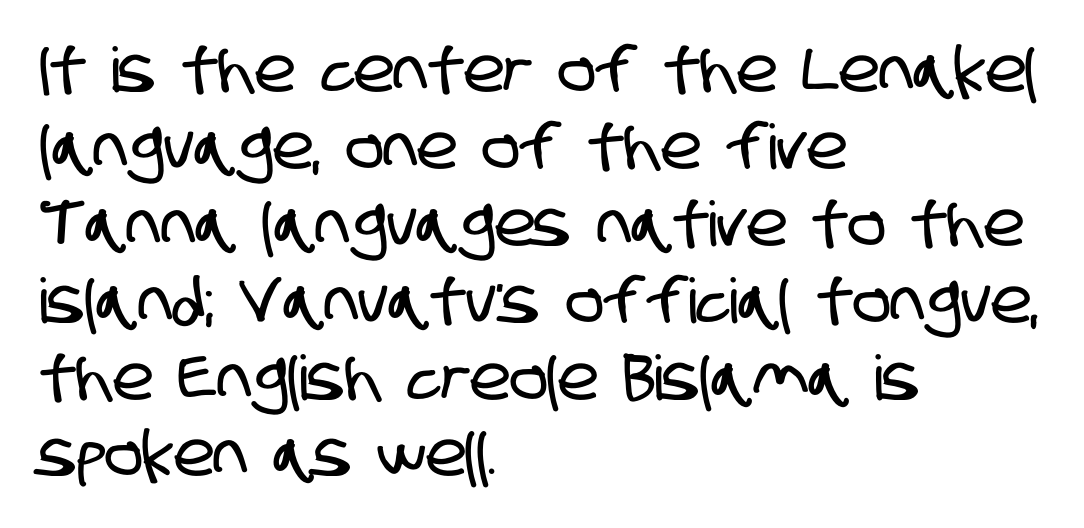
{"serif": "no", "width": "condensed", "stroke_contrast": "low", "x_height": "large", "monospaced": "no", "underline": "no", "align": "left", "line_spacing_ratio": 1.24, "letter_spacing": "normal", "letter_spacing_em": 0.0, "glyph_px": 62}
